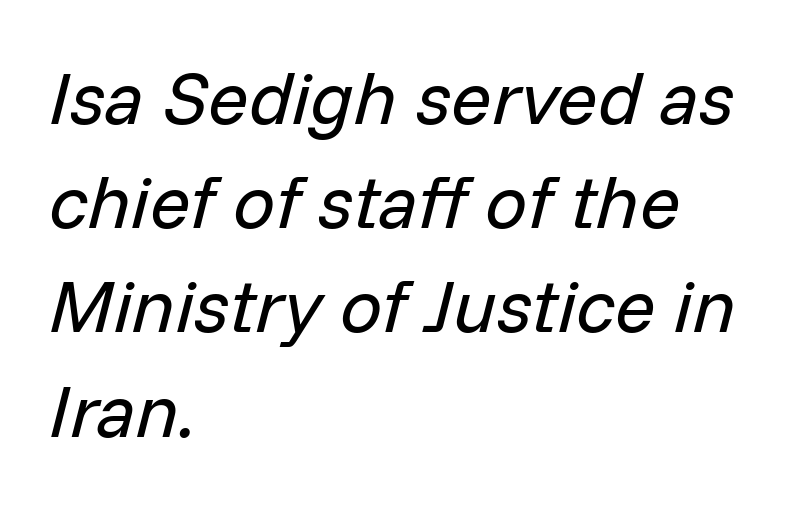
Q: Is the text bold? A: No.
Q: Is the text italic (slanted)? A: Yes, it leans right by about 14 degrees.
Q: Is the text underlined? A: No.
Q: How is the paragraph aligned? A: Left-aligned.
Q: Is the spacing between letters normal or unusually wide? A: Normal.
Q: Is the spacing between lines tight, normal or loose? A: Normal.
Q: Width (condensed, normal, or wide)? A: Normal.
Q: Stroke contrast? A: Low.
Q: x-height? A: Medium.
Q: Monospaced? A: No.
